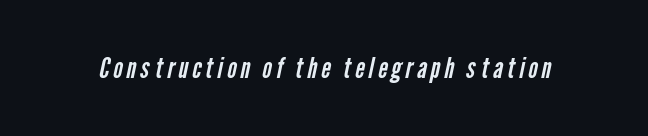
No feet cap the strokes, marking this as sans-serif type. A clean baseline with only descenders dipping below it. Is the stroke heavy? The answer is a plain regular-or-lighter. The face used here is proportionally spaced, like ordinary book or web type.
